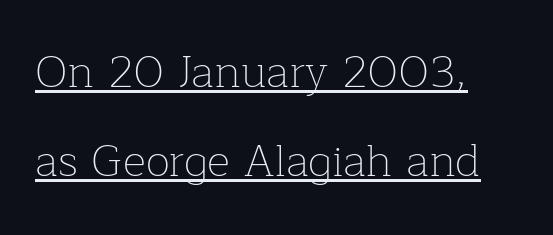
The image shows 45 px thin serif type, upright; set left-aligned, loose line spacing (1.98x), normal letter spacing, underlined; low stroke contrast and a medium x-height.
